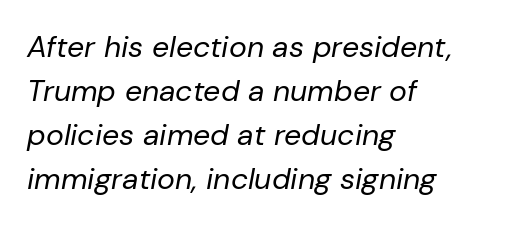
{"italic": "yes", "lean": "right", "slant_degrees": 10, "bold": "no", "weight": "regular", "width": "normal", "stroke_contrast": "low", "x_height": "medium", "monospaced": "no", "underline": "no", "align": "left", "line_spacing": "normal", "line_spacing_ratio": 1.47, "letter_spacing": "normal", "letter_spacing_em": 0.0, "glyph_px": 30}
